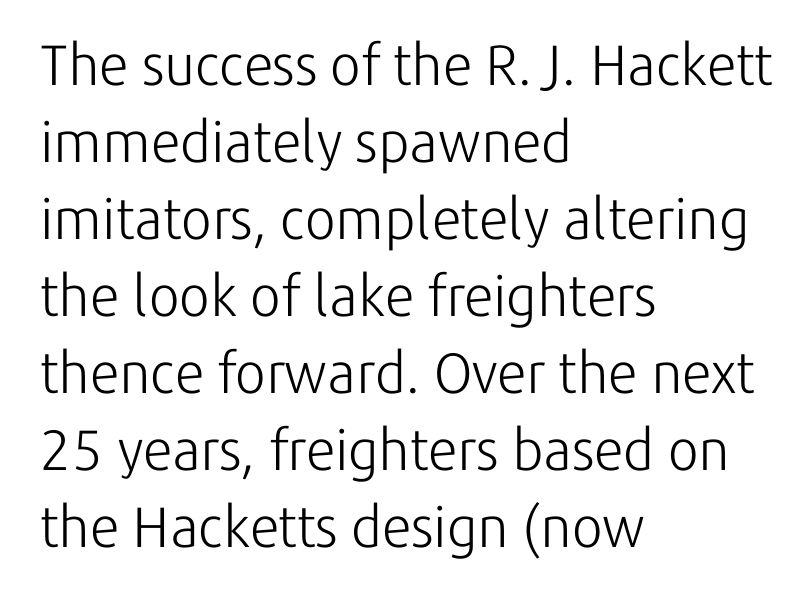
Serifs: no, the terminals of the letterforms are clean. The rendering uses natural spacing where letterforms have individual widths. The passage shown stacks its lines at a standard gap. Rule under the text: the space is simply empty.
